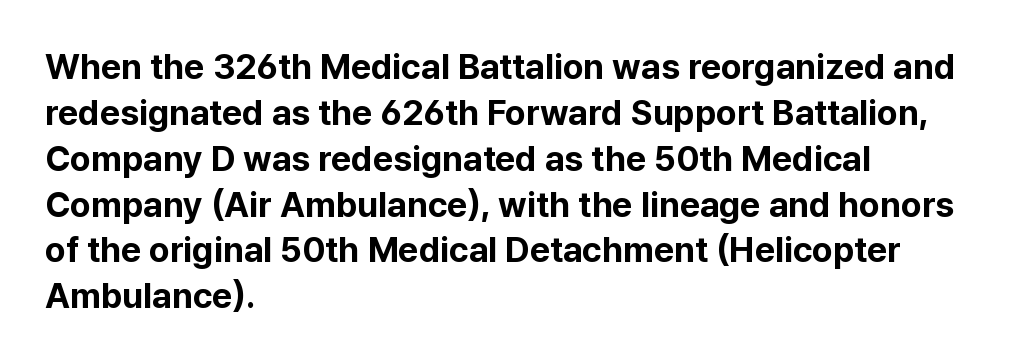
The letters advance in unequal steps, a hallmark of proportional type. Weight: bold. The area under the type is left untouched. Every stem runs plumb, perpendicular to the baseline. A typesetter would call this zero additional tracking.
